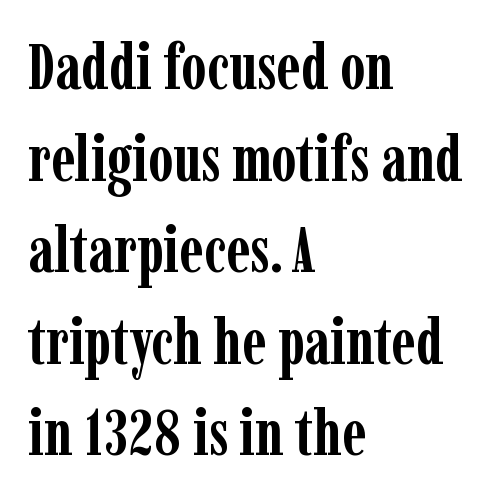
{"serif": "yes", "italic": "no", "bold": "yes", "weight": "semibold", "width": "condensed", "stroke_contrast": "low", "x_height": "medium", "monospaced": "no", "underline": "no", "align": "left", "line_spacing": "normal", "line_spacing_ratio": 1.43, "letter_spacing": "normal", "letter_spacing_em": 0.0, "glyph_px": 64}
